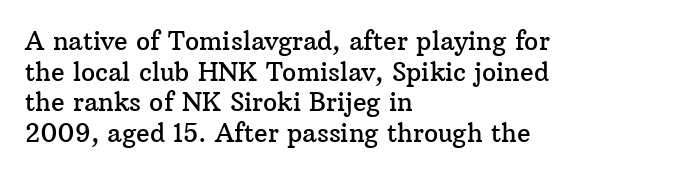
Which margin do the lines hug? The left one — the right edge is uneven. Bare-footed words on every line. Here the glyphs are tracked normally, forming tight word shapes. Does the lettering tilt? It doesn't — this is upright.
